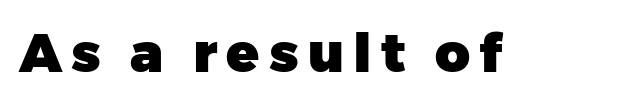
Q: Is the text bold? A: Yes.
Q: Is the text italic (slanted)? A: No, it is upright.
Q: Is the typeface a serif or a sans-serif typeface? A: Sans-serif.
Q: Is the text underlined? A: No.
Q: Width (condensed, normal, or wide)? A: Normal.
Q: Stroke contrast? A: Low.
Q: x-height? A: Medium.
Q: Monospaced? A: No.
